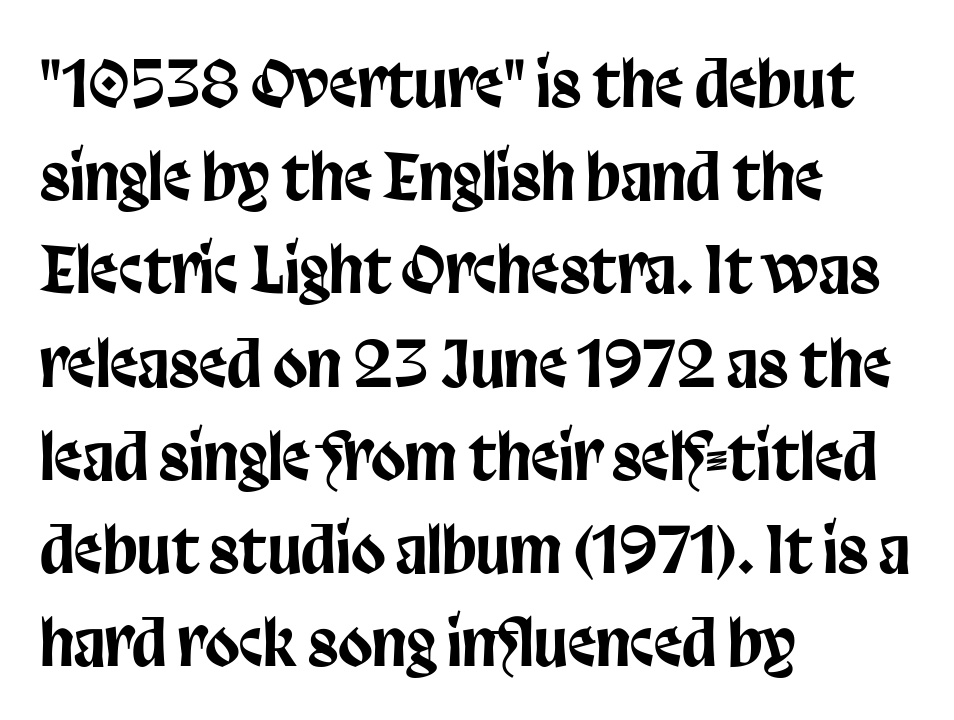
This sample uses an upright cut, with every glyph sitting square on the baseline. A clean baseline with only descenders dipping below it. This rendering employs a face without finishing strokes, i.e., a sans-serif. Successive baselines arrive at the customary interval. Spacing between characters is what you'd get straight out of the box. Is the block centered? No — it sits flush against the left margin.
